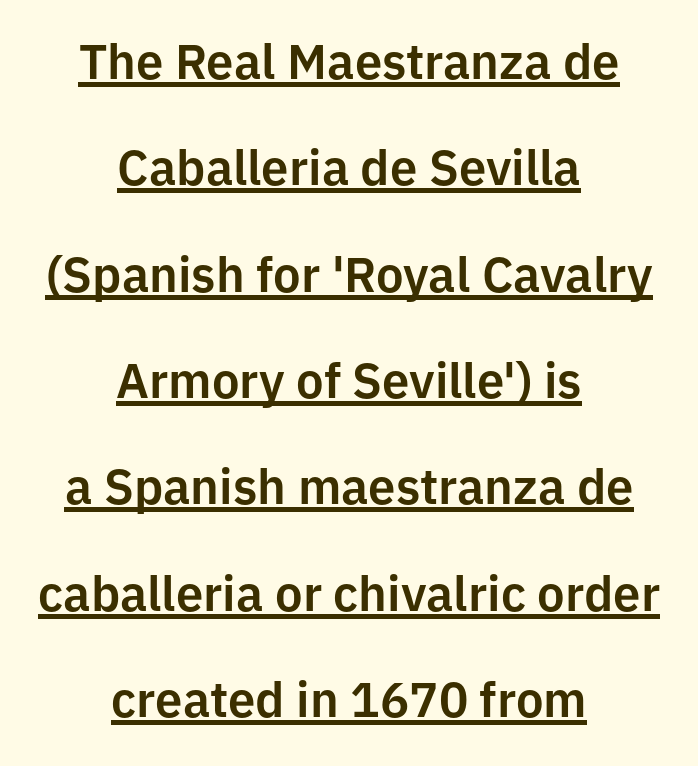
Looks like someone drew a line under every word here. Visually the block forms a symmetrical silhouette, jagged on both flanks. Compared with typical paragraphs, the rows here are farther apart. Is this a fixed-width face? No — the glyphs have proportional, varying widths. The passage shown has conventional tracking throughout.
